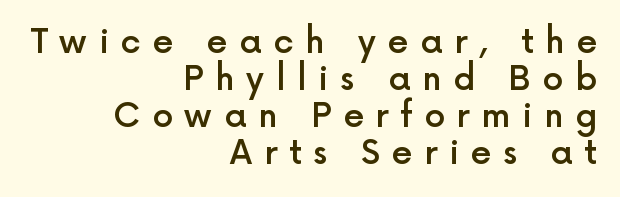
{"serif": "no", "italic": "no", "bold": "semi", "weight": "semibold", "width": "normal", "x_height": "medium", "monospaced": "no", "underline": "no", "align": "right", "line_spacing": "tight", "line_spacing_ratio": 1.12, "letter_spacing": "wide", "letter_spacing_em": 0.36, "glyph_px": 33}
